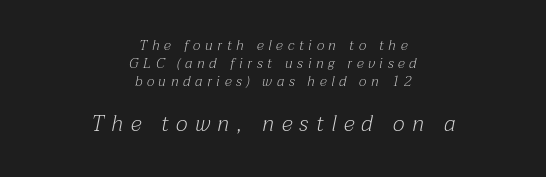
{"italic": "yes", "lean": "right", "slant_degrees": 12, "bold": "no", "underline": "no", "align": "center", "line_spacing": "normal", "line_spacing_ratio": 1.3, "letter_spacing": "wide", "letter_spacing_em": 0.34, "larger_block": "second", "size_ratio": 1.57, "glyph_px": 22}
